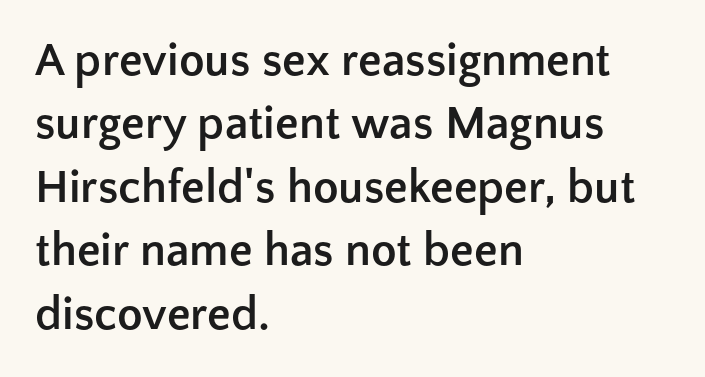
{"serif": "no", "italic": "no", "bold": "yes", "weight": "semibold", "width": "normal", "stroke_contrast": "low", "x_height": "medium", "monospaced": "no", "underline": "no", "align": "left", "line_spacing": "normal", "line_spacing_ratio": 1.35, "letter_spacing": "normal", "letter_spacing_em": 0.0, "glyph_px": 47}
